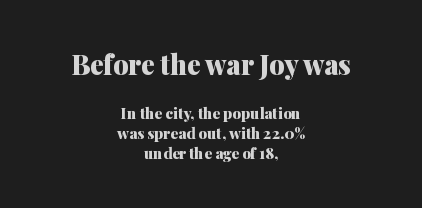
{"italic": "no", "bold": "yes", "underline": "no", "align": "center", "line_spacing": "normal", "line_spacing_ratio": 1.32, "letter_spacing": "normal", "letter_spacing_em": 0.0, "larger_block": "first", "size_ratio": 1.8, "glyph_px": 27}
